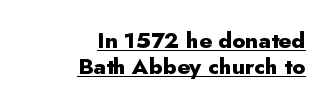
The passage shown has conventional tracking throughout. This is roman type, the default non-slanted kind. One-word summary of the alignment: right. The lettering is marked with a stroke running underneath it.
